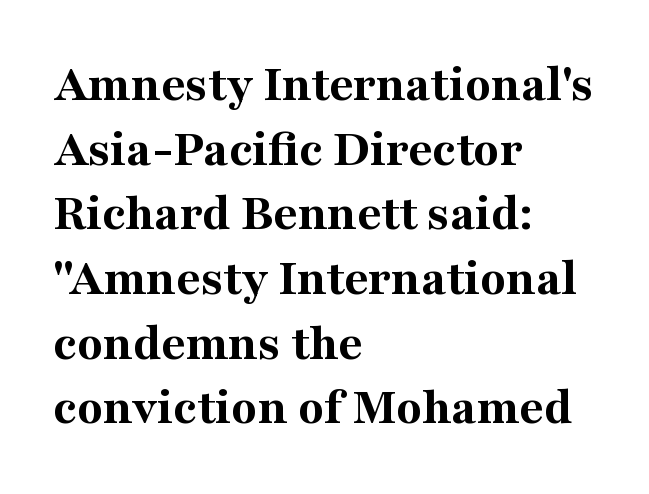
The image shows 53 px bold serif type, upright; set left-aligned, line spacing 1.22x, normal letter spacing, not underlined; medium stroke contrast and a medium x-height.
